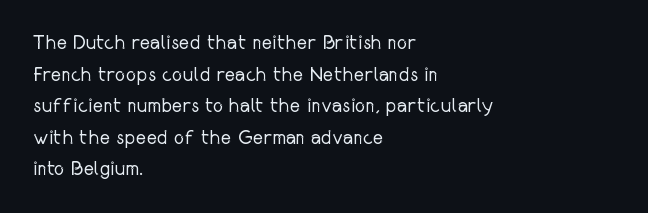
The image shows 20 px text type, upright; set left-aligned, normal line spacing (1.58x), normal letter spacing, not underlined.
